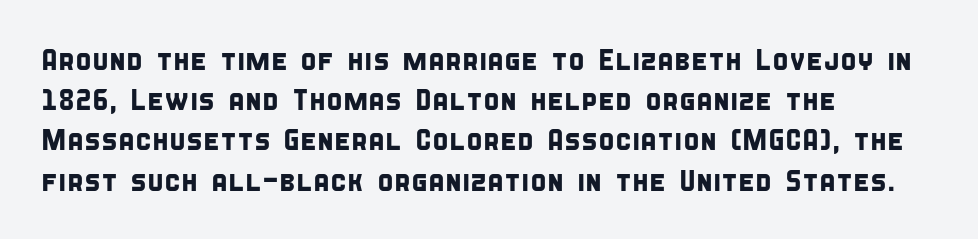
{"serif": "no", "width": "condensed", "stroke_contrast": "low", "x_height": "large", "monospaced": "no", "underline": "no", "align": "left", "line_spacing": "normal", "line_spacing_ratio": 1.34, "letter_spacing": "normal", "letter_spacing_em": 0.0, "glyph_px": 30}
